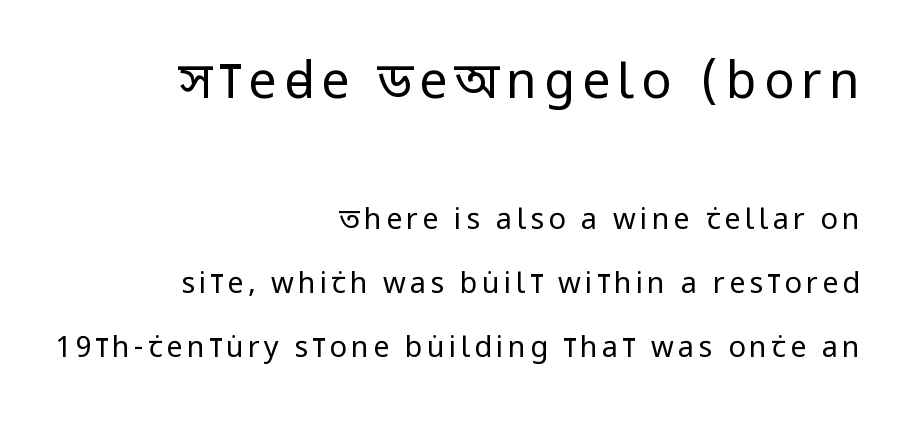
Q: Is the text bold? A: No.
Q: Is the text italic (slanted)? A: No, it is upright.
Q: Is the typeface a serif or a sans-serif typeface? A: Sans-serif.
Q: Is the text underlined? A: No.
Q: How is the paragraph aligned? A: Right-aligned.
Q: Is the spacing between lines tight, normal or loose? A: Loose.
Q: Which block of text is set in a larger size, the first (top) or the second (bottom)? A: The first (top) one.
Q: Width (condensed, normal, or wide)? A: Condensed.
Q: Stroke contrast? A: Low.
Q: x-height? A: Large.
Q: Monospaced? A: No.
